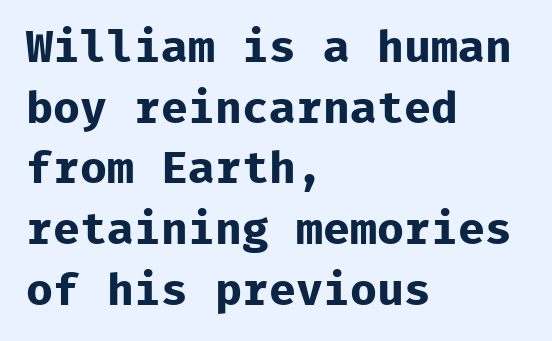
{"serif": "no", "italic": "no", "bold": "yes", "weight": "bold", "width": "normal", "stroke_contrast": "low", "x_height": "medium", "monospaced": "yes", "underline": "no", "align": "left", "line_spacing": "normal", "line_spacing_ratio": 1.35, "letter_spacing": "normal", "letter_spacing_em": 0.0, "glyph_px": 45}
